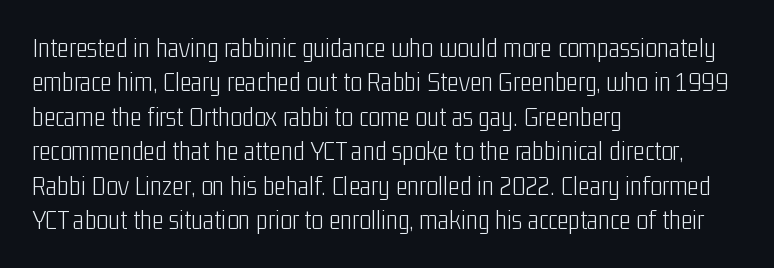
{"serif": "no", "italic": "no", "bold": "no", "weight": "light", "width": "condensed", "stroke_contrast": "low", "x_height": "medium", "monospaced": "no", "underline": "no", "align": "left", "line_spacing_ratio": 1.23, "letter_spacing": "normal", "letter_spacing_em": 0.0, "glyph_px": 28}
